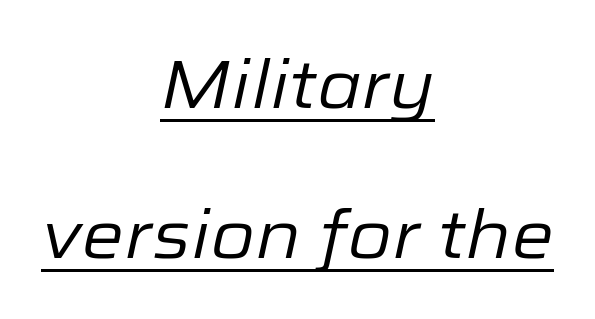
The passage shown is typed in a proportional face where columns would drift. Slant detected: the letters are inclined. Quick note: underline on. Teacher's note: observe the equal gaps on both sides — that is centered alignment.
